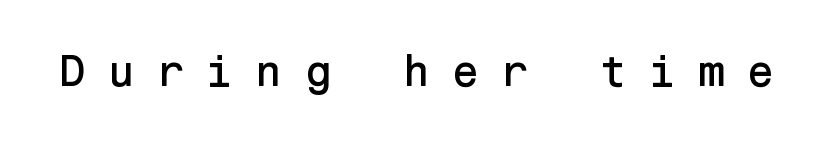
Q: Is the text italic (slanted)? A: No, it is upright.
Q: Is the typeface a serif or a sans-serif typeface? A: Sans-serif.
Q: Is the text underlined? A: No.
Q: Is the spacing between letters normal or unusually wide? A: Unusually wide.
Q: Width (condensed, normal, or wide)? A: Normal.
Q: Stroke contrast? A: Low.
Q: x-height? A: Medium.
